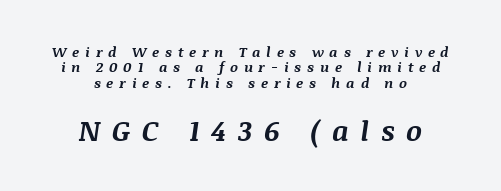
The sample has been set heavy, in full bold. This sample is center-justified, so both line endings float freely. Observe the wide spacing: letters keep a clear distance from each other. Cramped leading.
